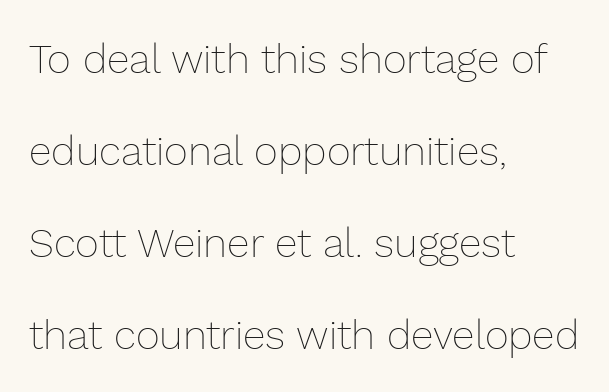
The image shows 41 px thin type, upright; set left-aligned, loose line spacing (2.24x), normal letter spacing, not underlined; low stroke contrast and a medium x-height.
